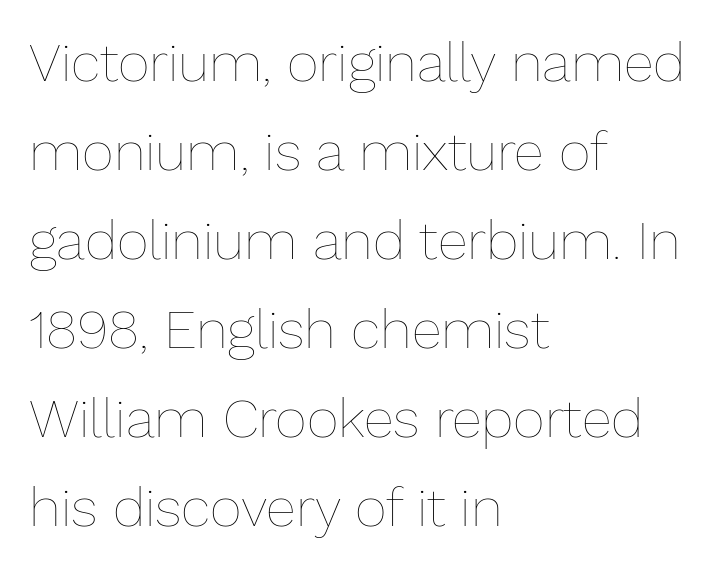
The image shows 55 px thin type, upright; set left-aligned, normal line spacing (1.62x), normal letter spacing, not underlined; low stroke contrast and a medium x-height.
